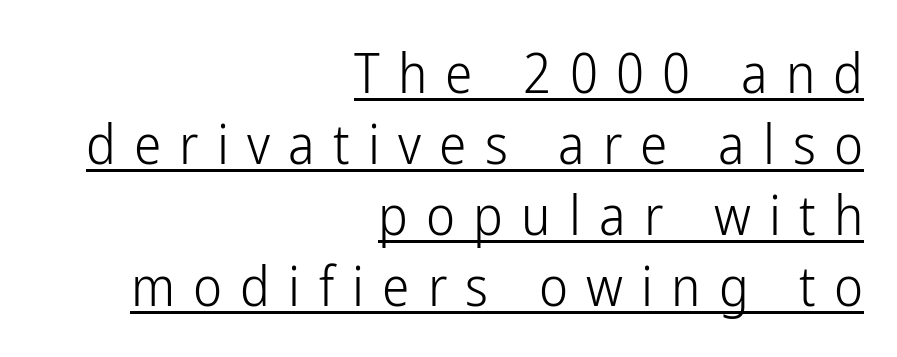
This sample uses an upright cut, with every glyph sitting square on the baseline. Each new line begins a customary step beneath the previous one. Is this a fixed-width face? No — the glyphs have proportional, varying widths. Has an underline been added? It has.
